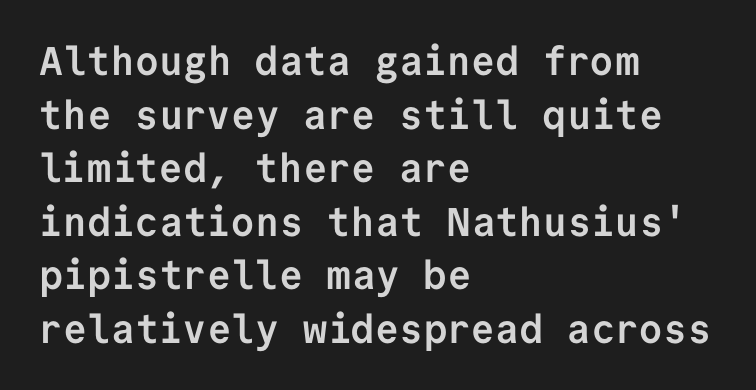
Q: Is the text bold? A: Yes.
Q: Is the text italic (slanted)? A: No, it is upright.
Q: Is the typeface a serif or a sans-serif typeface? A: Sans-serif.
Q: Is the text underlined? A: No.
Q: How is the paragraph aligned? A: Left-aligned.
Q: Is the spacing between letters normal or unusually wide? A: Normal.
Q: Is the spacing between lines tight, normal or loose? A: Normal.
Q: Width (condensed, normal, or wide)? A: Normal.
Q: Stroke contrast? A: Low.
Q: x-height? A: Medium.
Q: Monospaced? A: Yes.
